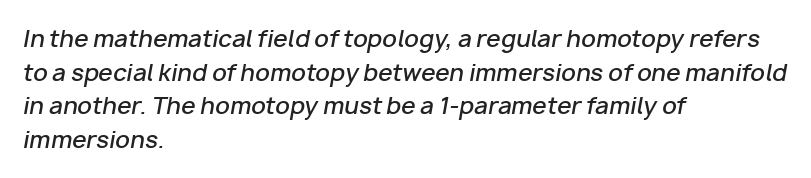
{"italic": "yes", "lean": "right", "slant_degrees": 10, "bold": "semi", "underline": "no", "align": "left", "line_spacing": "normal", "line_spacing_ratio": 1.46, "letter_spacing": "normal", "letter_spacing_em": 0.0, "glyph_px": 23}
